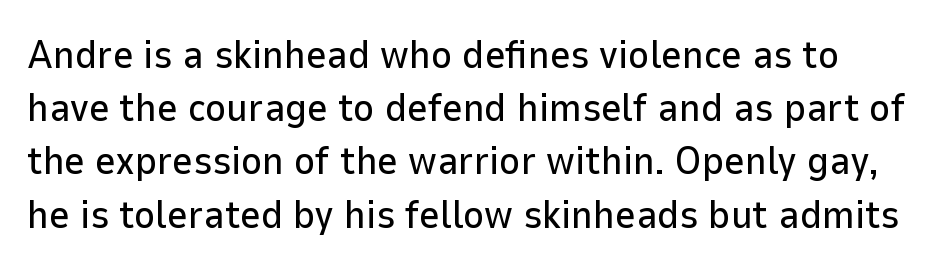
Q: Is the text italic (slanted)? A: No, it is upright.
Q: Is the typeface a serif or a sans-serif typeface? A: Sans-serif.
Q: Is the text underlined? A: No.
Q: Is the spacing between letters normal or unusually wide? A: Normal.
Q: Is the spacing between lines tight, normal or loose? A: Normal.
Q: Width (condensed, normal, or wide)? A: Normal.
Q: Stroke contrast? A: Low.
Q: x-height? A: Medium.
Q: Monospaced? A: No.
